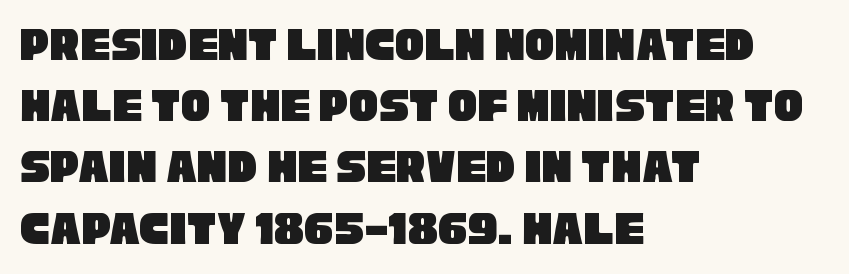
Q: Is the typeface a serif or a sans-serif typeface? A: Sans-serif.
Q: Is the text underlined? A: No.
Q: How is the paragraph aligned? A: Left-aligned.
Q: Is the spacing between letters normal or unusually wide? A: Normal.
Q: Is the spacing between lines tight, normal or loose? A: Normal.
Q: Width (condensed, normal, or wide)? A: Condensed.
Q: Stroke contrast? A: Low.
Q: x-height? A: Large.
Q: Monospaced? A: No.
